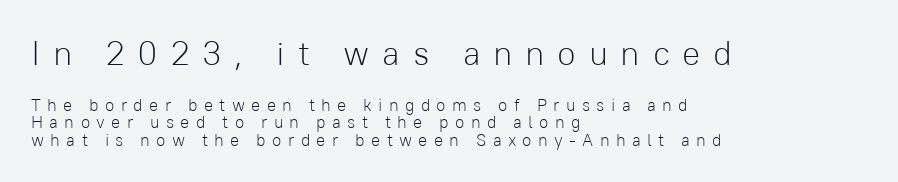
Notice how the passage keeps a crisp vertical edge on the left only. No chunkiness to these letters — they're not bold. Looks like regular typesetting: each glyph gets only the width it needs. Look at the bottom of the vertical strokes: they stop flat, with no serifs. Unmarked baselines from the first word to the last.
